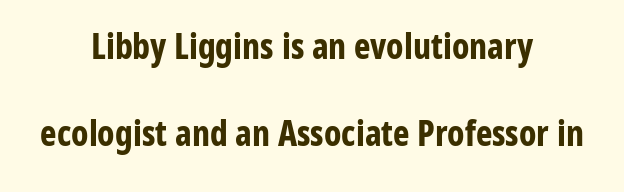
Weight check: bold — yes, fully. The whitespace from short lines is split evenly between both sides. The letters advance in unequal steps, a hallmark of proportional type. Letters rest on an invisible, unmarked baseline. What kind of face is this? One without serifs — a sans. The designer dialed line spacing up above the default.
